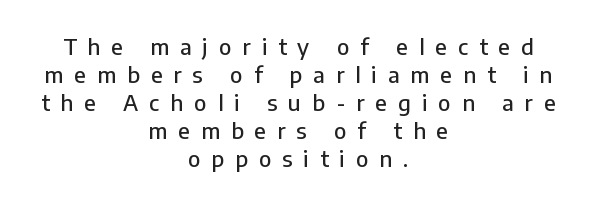
The type sits square on the baseline with zero lean. The gaps between neighbouring characters are conspicuously large. The text block is weighted toward neither margin, spreading evenly from the middle. In terms of leading, this rendering sits right in the middle. The words here are not underlined.
